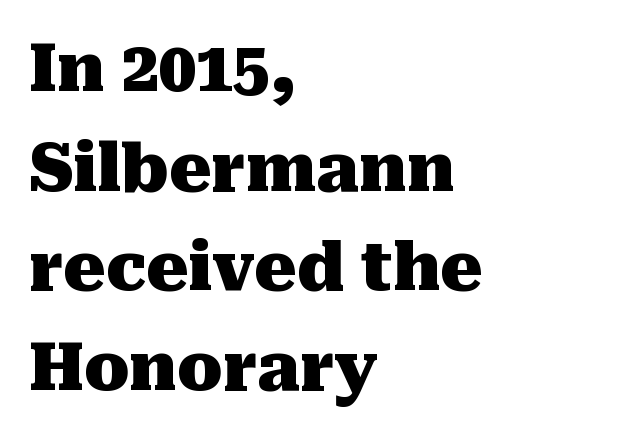
The image shows 66 px heavy serif type, upright; set left-aligned, normal line spacing (1.51x), normal letter spacing, not underlined; medium stroke contrast and a medium x-height.
